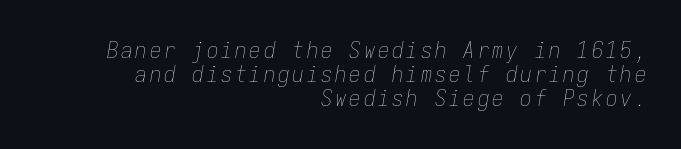
{"italic": "yes", "lean": "right", "slant_degrees": 9, "bold": "no", "underline": "no", "align": "right", "line_spacing": "tight", "line_spacing_ratio": 1.05, "glyph_px": 23}
